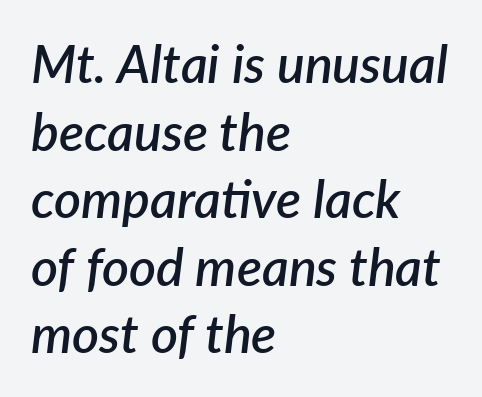
{"italic": "yes", "lean": "right", "slant_degrees": 7, "bold": "semi", "weight": "semibold", "width": "normal", "stroke_contrast": "low", "x_height": "medium", "monospaced": "no", "underline": "no", "align": "left", "line_spacing": "normal", "line_spacing_ratio": 1.3, "letter_spacing": "normal", "letter_spacing_em": 0.0, "glyph_px": 52}
